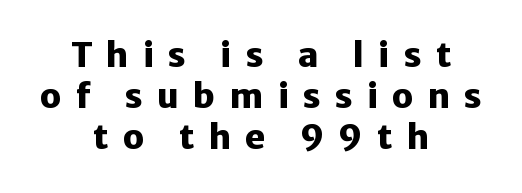
Q: Is the text bold? A: Yes.
Q: Is the text italic (slanted)? A: No, it is upright.
Q: Is the typeface a serif or a sans-serif typeface? A: Sans-serif.
Q: Is the text underlined? A: No.
Q: How is the paragraph aligned? A: Centered.
Q: Is the spacing between letters normal or unusually wide? A: Unusually wide.
Q: Width (condensed, normal, or wide)? A: Normal.
Q: Stroke contrast? A: Low.
Q: x-height? A: Medium.
Q: Monospaced? A: No.
